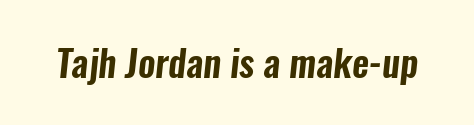
Q: Is the typeface a serif or a sans-serif typeface? A: Sans-serif.
Q: Is the text underlined? A: No.
Q: Is the spacing between letters normal or unusually wide? A: Normal.
Q: Width (condensed, normal, or wide)? A: Condensed.
Q: Stroke contrast? A: Low.
Q: x-height? A: Medium.
Q: Monospaced? A: No.
